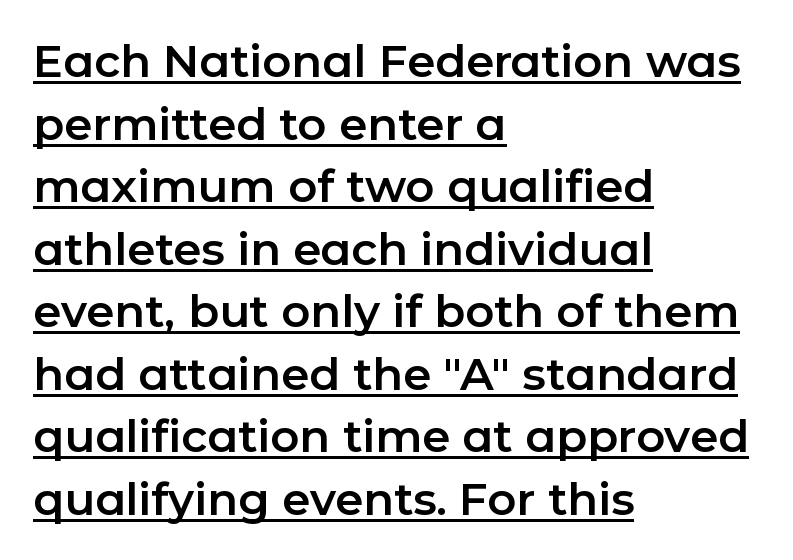
{"serif": "no", "italic": "no", "width": "normal", "stroke_contrast": "low", "x_height": "medium", "monospaced": "no", "underline": "yes", "align": "left", "line_spacing": "normal", "line_spacing_ratio": 1.39, "letter_spacing": "normal", "letter_spacing_em": 0.0, "glyph_px": 45}
